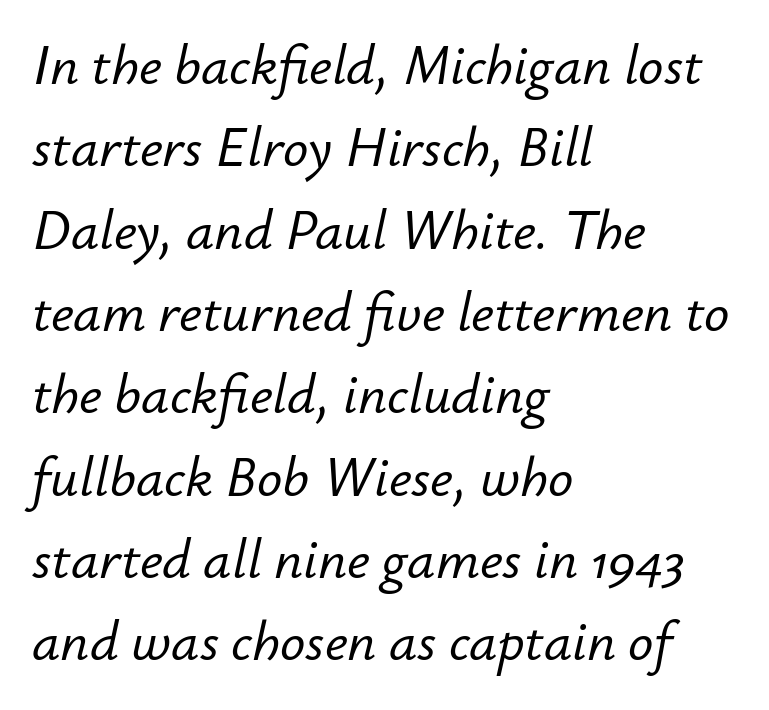
Q: Is the text italic (slanted)? A: Yes, it leans right by about 12 degrees.
Q: Is the text underlined? A: No.
Q: How is the paragraph aligned? A: Left-aligned.
Q: Is the spacing between letters normal or unusually wide? A: Normal.
Q: Is the spacing between lines tight, normal or loose? A: Normal.
Q: Width (condensed, normal, or wide)? A: Normal.
Q: Stroke contrast? A: Low.
Q: x-height? A: Small.
Q: Monospaced? A: No.
